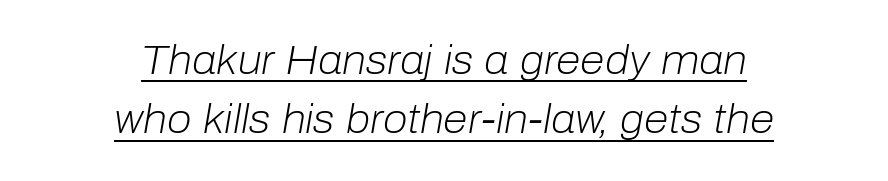
{"italic": "yes", "lean": "right", "slant_degrees": 10, "bold": "no", "weight": "light", "width": "normal", "stroke_contrast": "low", "x_height": "medium", "monospaced": "no", "underline": "yes", "align": "center", "line_spacing": "normal", "line_spacing_ratio": 1.48, "letter_spacing": "normal", "letter_spacing_em": 0.0, "glyph_px": 40}
